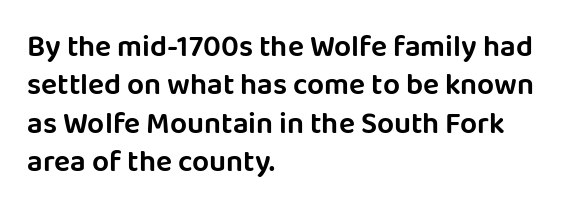
Characters remain perfectly vertical along every line. Any mark beneath the type? The region is blank. In terms of leading, this rendering sits right in the middle. Notice how the passage keeps a crisp vertical edge on the left only.
